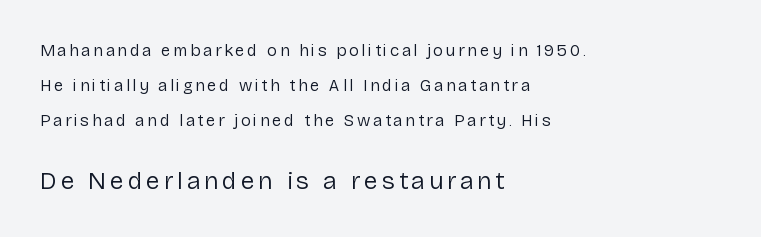
{"italic": "no", "bold": "no", "underline": "no", "align": "left", "line_spacing": "loose", "line_spacing_ratio": 2.06, "larger_block": "second", "size_ratio": 1.47, "glyph_px": 25}
